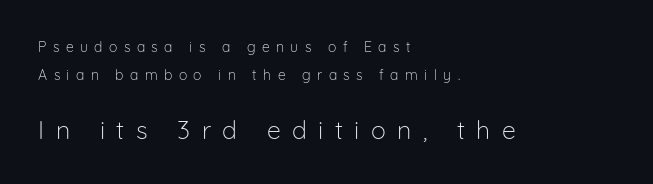
The image shows 25 px text type, upright; set left-aligned, loose line spacing (1.99x), unusually wide letter spacing (+0.46 em), not underlined; the second (bottom) block is 1.79x larger.
